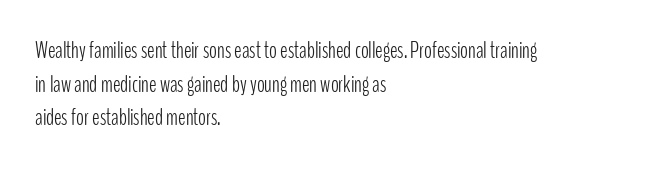
What stands out about the letter spacing? Nothing — it is the standard amount. Type without underlining. You can tell it's not italic because the verticals are truly vertical. Is there much room between lines? A standard amount, neither cramped nor airy.
